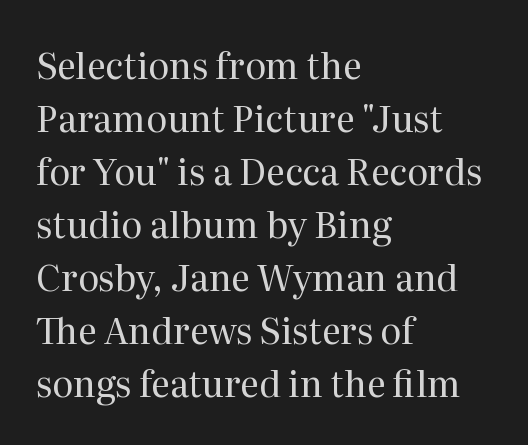
Q: Is the text bold? A: No.
Q: Is the text italic (slanted)? A: No, it is upright.
Q: Is the typeface a serif or a sans-serif typeface? A: Serif.
Q: Is the text underlined? A: No.
Q: How is the paragraph aligned? A: Left-aligned.
Q: Is the spacing between letters normal or unusually wide? A: Normal.
Q: Is the spacing between lines tight, normal or loose? A: Normal.
Q: Width (condensed, normal, or wide)? A: Normal.
Q: Stroke contrast? A: Medium.
Q: x-height? A: Medium.
Q: Monospaced? A: No.
